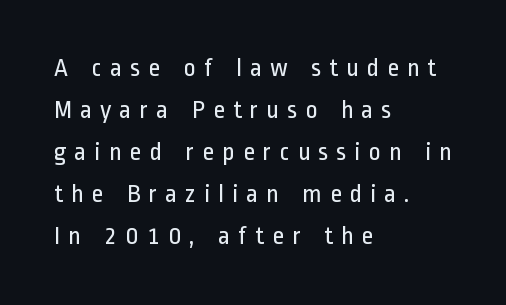
Q: Is the text bold? A: No.
Q: Is the text italic (slanted)? A: No, it is upright.
Q: Is the text underlined? A: No.
Q: How is the paragraph aligned? A: Left-aligned.
Q: Is the spacing between letters normal or unusually wide? A: Unusually wide.
Q: Is the spacing between lines tight, normal or loose? A: Normal.
